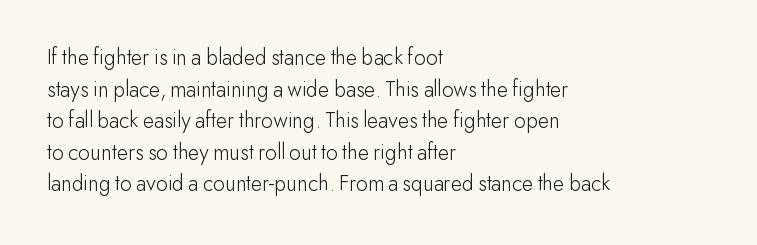
The image shows 23 px text type, upright; set left-aligned, normal line spacing (1.37x), normal letter spacing, not underlined.
